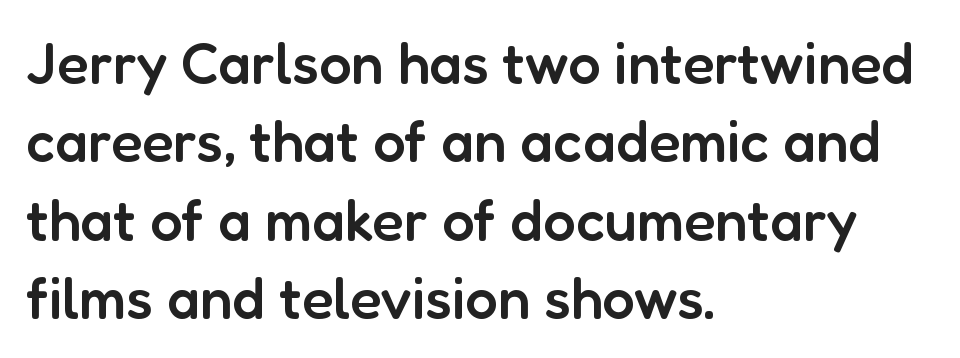
The image shows 58 px semibold sans-serif type, upright; set left-aligned, normal line spacing (1.35x), normal letter spacing, not underlined; low stroke contrast and a medium x-height.
